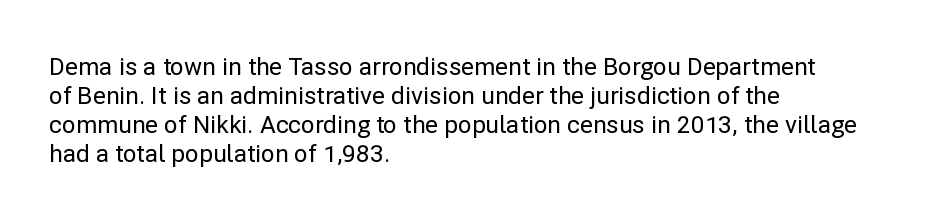
{"italic": "no", "underline": "no", "align": "left", "line_spacing_ratio": 1.21, "letter_spacing": "normal", "letter_spacing_em": 0.0, "glyph_px": 24}
